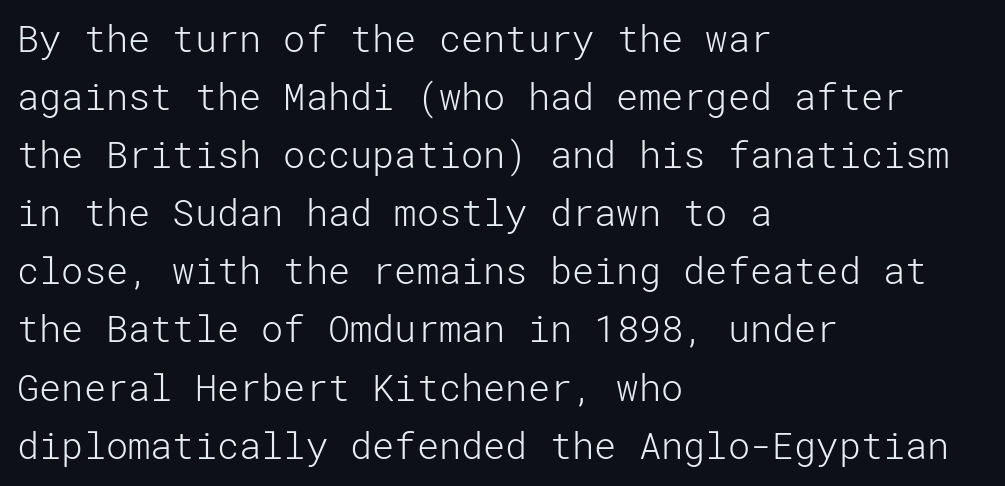
The image shows 37 px light sans-serif type, upright; set left-aligned, normal line spacing (1.57x), normal letter spacing, not underlined; low stroke contrast and a medium x-height.
